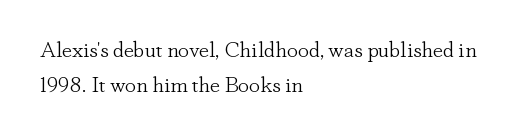
{"italic": "no", "bold": "no", "underline": "no", "align": "left", "line_spacing": "normal", "line_spacing_ratio": 1.59, "letter_spacing": "normal", "letter_spacing_em": 0.0, "glyph_px": 22}
